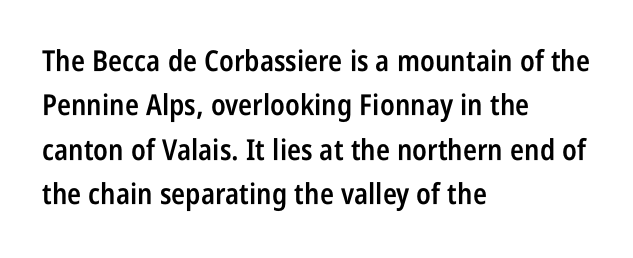
{"serif": "no", "italic": "no", "bold": "semi", "weight": "semibold", "width": "condensed", "stroke_contrast": "low", "x_height": "large", "monospaced": "no", "underline": "no", "align": "left", "line_spacing": "normal", "line_spacing_ratio": 1.53, "letter_spacing": "normal", "letter_spacing_em": 0.0, "glyph_px": 29}
